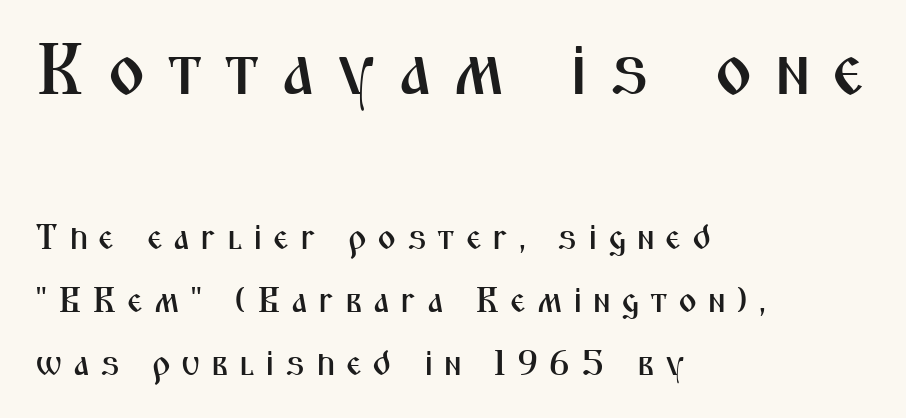
{"serif": "no", "italic": "no", "width": "condensed", "stroke_contrast": "medium", "x_height": "medium", "monospaced": "no", "underline": "no", "align": "left", "line_spacing_ratio": 1.74, "letter_spacing": "wide", "letter_spacing_em": 0.29, "larger_block": "first", "size_ratio": 2.03, "glyph_px": 73}
